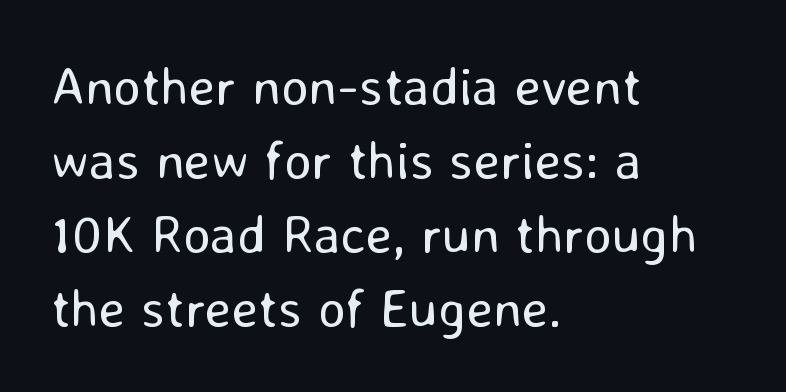
{"serif": "no", "italic": "no", "bold": "no", "weight": "regular", "width": "normal", "stroke_contrast": "low", "x_height": "medium", "monospaced": "no", "underline": "no", "align": "left", "line_spacing": "normal", "line_spacing_ratio": 1.37, "letter_spacing": "normal", "letter_spacing_em": 0.0, "glyph_px": 54}
